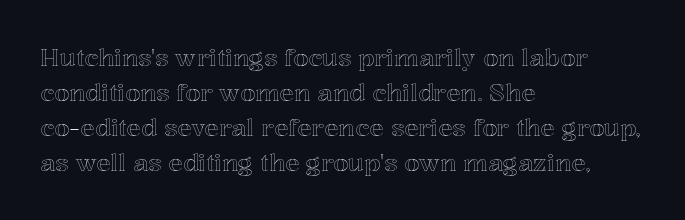
The image shows 24 px text type, upright; set left-aligned, normal line spacing (1.46x), normal letter spacing, not underlined.
